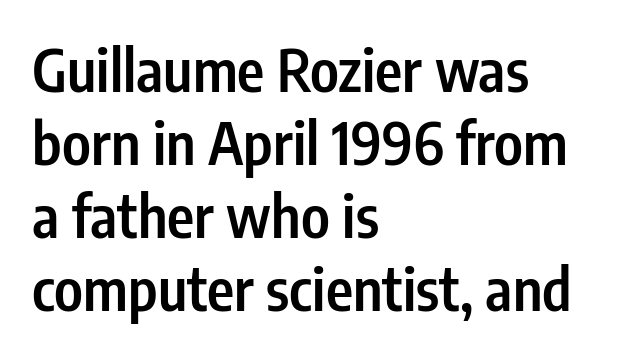
Here the glyphs are tracked normally, forming tight word shapes. Note the varied advance widths — an 'i' is clearly narrower than an 'm'. Regarding leading, the lines here are spaced in the standard way. The words here are not underlined. The rendering shows plain stroke endings on the letterforms — a sans-serif design.
